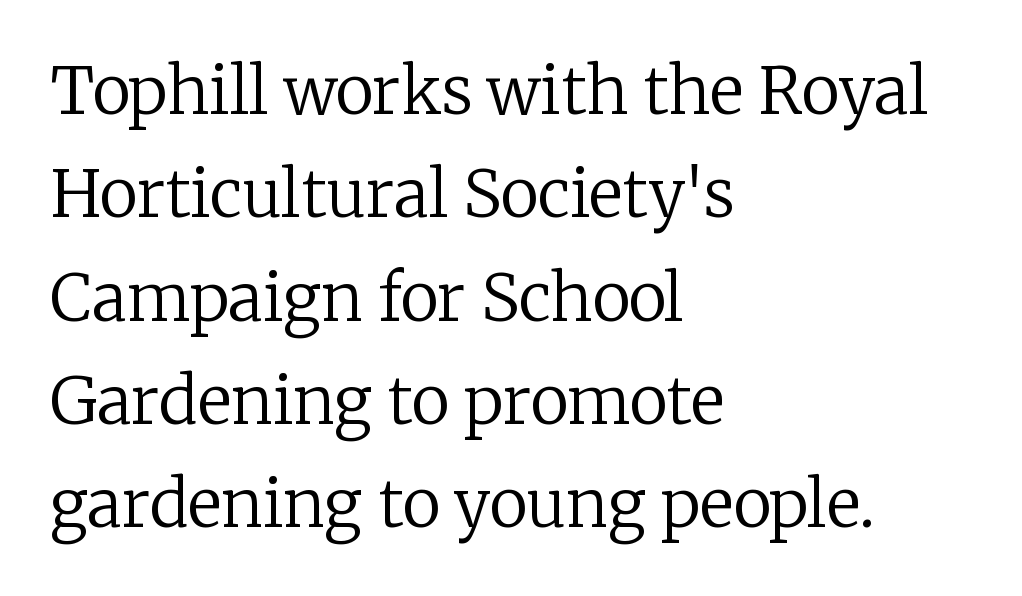
The image shows 65 px regular-weight serif type, upright; set left-aligned, normal line spacing (1.59x), normal letter spacing, not underlined; low stroke contrast and a medium x-height.
